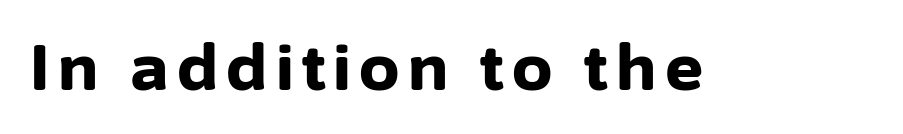
{"serif": "no", "italic": "no", "bold": "yes", "weight": "bold", "width": "normal", "stroke_contrast": "low", "x_height": "medium", "monospaced": "no", "underline": "no", "glyph_px": 64}
